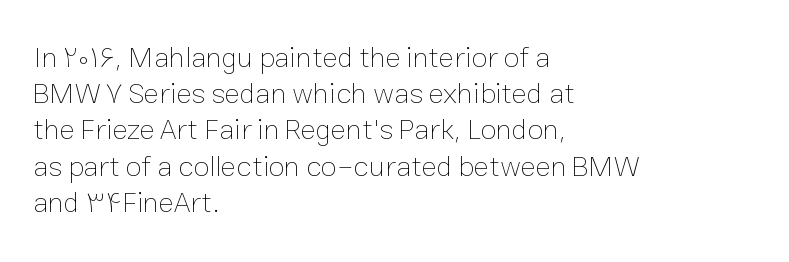
The image shows 29 px thin type, upright; set left-aligned, normal line spacing (1.25x), normal letter spacing, not underlined; low stroke contrast and a medium x-height.
